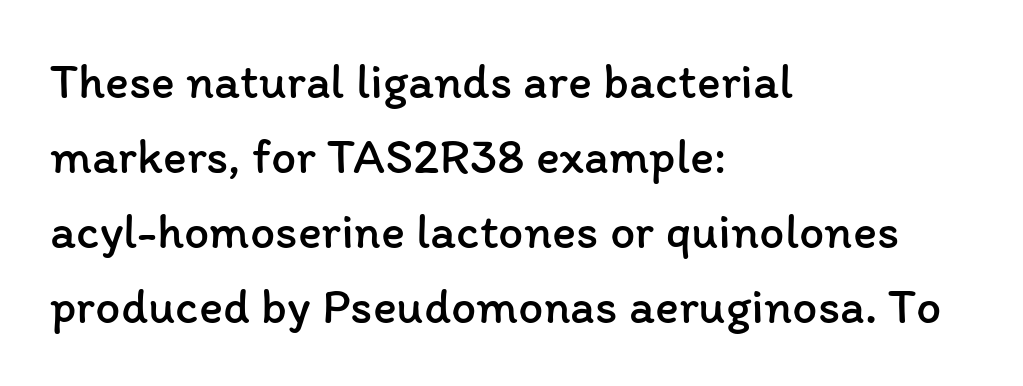
Q: Is the text bold? A: No.
Q: Is the text italic (slanted)? A: No, it is upright.
Q: Is the text underlined? A: No.
Q: How is the paragraph aligned? A: Left-aligned.
Q: Is the spacing between letters normal or unusually wide? A: Normal.
Q: Is the spacing between lines tight, normal or loose? A: Normal.
Q: Width (condensed, normal, or wide)? A: Normal.
Q: Stroke contrast? A: Low.
Q: x-height? A: Medium.
Q: Monospaced? A: No.
